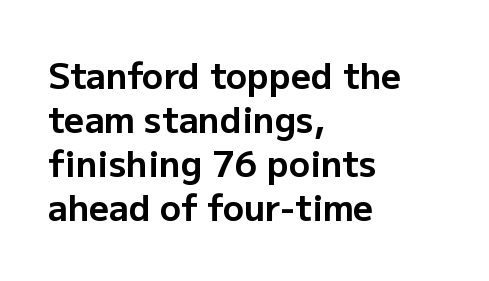
This sample uses plain, unmodified letter spacing. In terms of weight, the rendering is a true, heavy bold. Has an underline been added? It has not. Characters remain perfectly vertical along every line.
